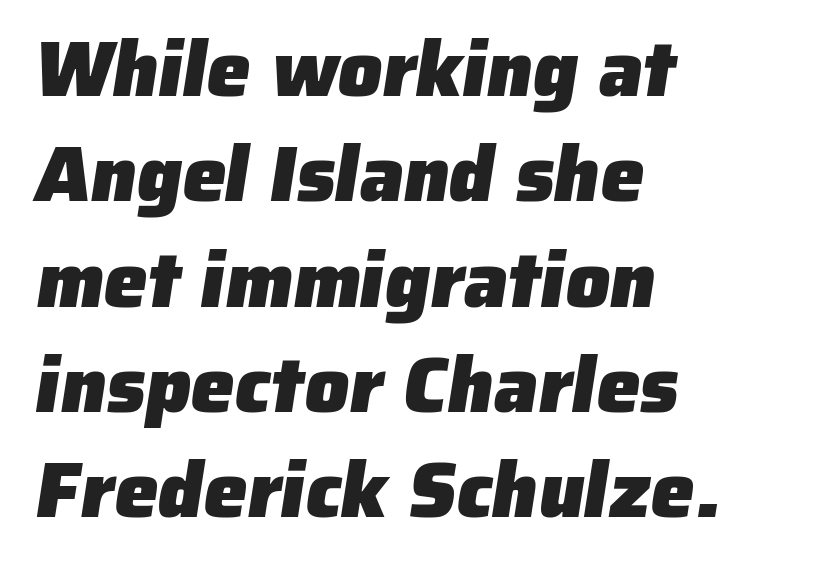
The image shows 78 px heavy sans-serif type; set left-aligned, normal line spacing (1.35x), normal letter spacing, not underlined; low stroke contrast and a medium x-height.
